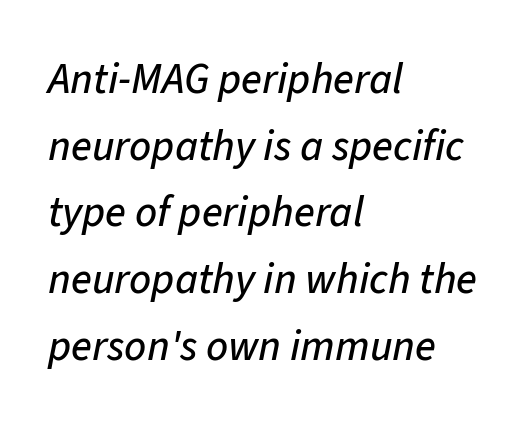
The image shows 43 px text type, italic (leaning right); set left-aligned, normal line spacing (1.55x), normal letter spacing, not underlined; low stroke contrast and a medium x-height.
